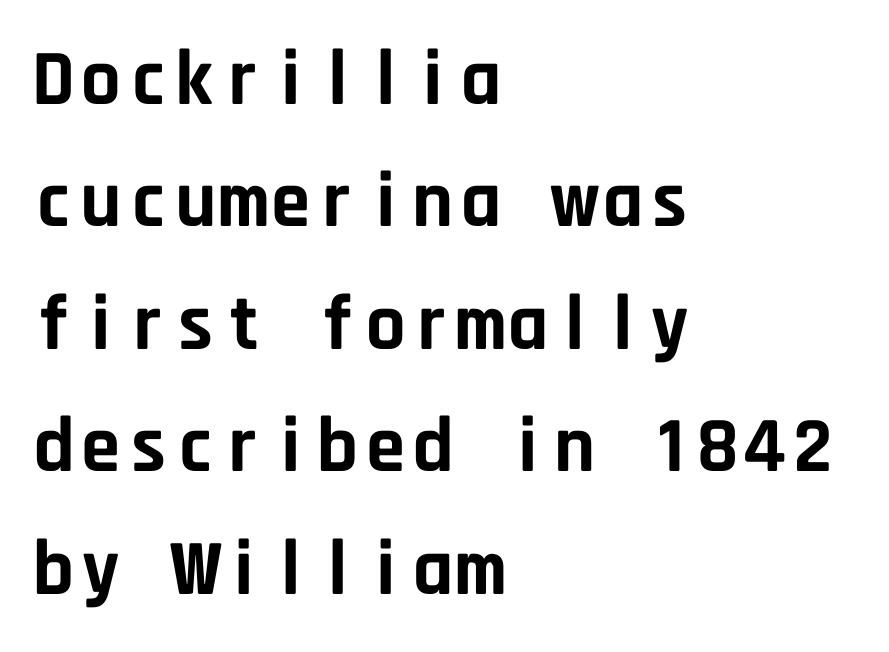
{"serif": "no", "italic": "no", "bold": "yes", "weight": "bold", "width": "normal", "stroke_contrast": "low", "x_height": "large", "monospaced": "yes", "underline": "no", "align": "left", "line_spacing": "normal", "line_spacing_ratio": 1.55, "letter_spacing": "normal", "letter_spacing_em": 0.0, "glyph_px": 79}
